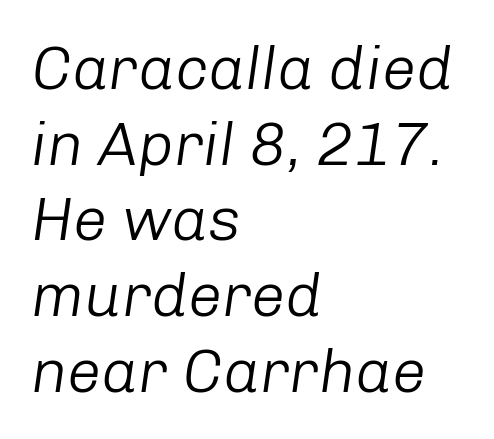
{"italic": "yes", "lean": "right", "slant_degrees": 8, "bold": "no", "weight": "light", "width": "normal", "stroke_contrast": "low", "x_height": "medium", "monospaced": "no", "underline": "no", "align": "left", "line_spacing_ratio": 1.24, "letter_spacing": "normal", "letter_spacing_em": 0.0, "glyph_px": 61}
